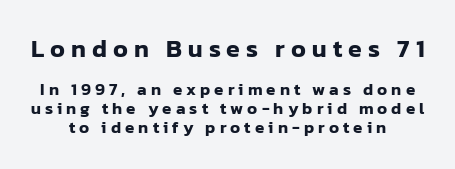
{"italic": "no", "underline": "no", "line_spacing": "tight", "line_spacing_ratio": 1.1, "letter_spacing": "wide", "letter_spacing_em": 0.24, "larger_block": "first", "size_ratio": 1.47, "glyph_px": 25}
